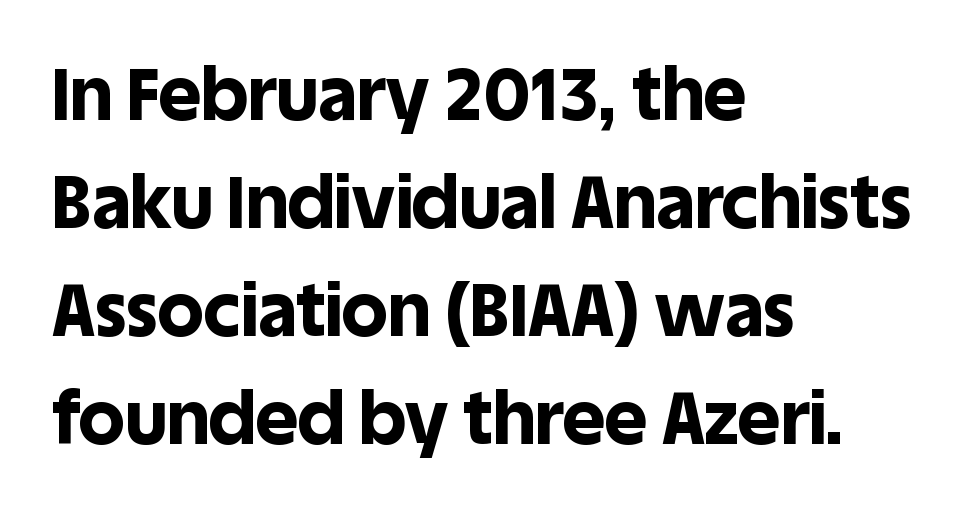
Q: Is the text bold? A: Yes.
Q: Is the text italic (slanted)? A: No, it is upright.
Q: Is the typeface a serif or a sans-serif typeface? A: Sans-serif.
Q: Is the text underlined? A: No.
Q: How is the paragraph aligned? A: Left-aligned.
Q: Is the spacing between letters normal or unusually wide? A: Normal.
Q: Is the spacing between lines tight, normal or loose? A: Normal.
Q: Width (condensed, normal, or wide)? A: Normal.
Q: x-height? A: Large.
Q: Monospaced? A: No.
